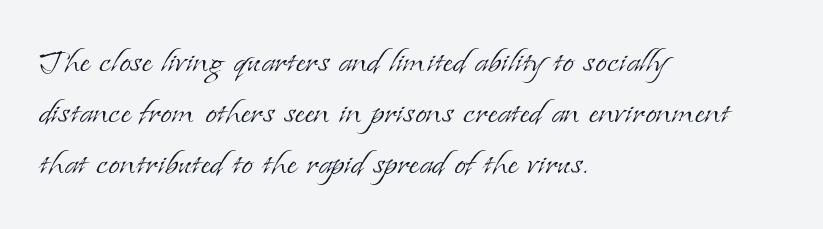
Q: Is the text bold? A: No.
Q: Is the text italic (slanted)? A: Yes.
Q: Is the typeface a serif or a sans-serif typeface? A: Serif.
Q: Is the text underlined? A: No.
Q: How is the paragraph aligned? A: Left-aligned.
Q: Is the spacing between letters normal or unusually wide? A: Normal.
Q: Width (condensed, normal, or wide)? A: Normal.
Q: Stroke contrast? A: Low.
Q: x-height? A: Small.
Q: Monospaced? A: No.
